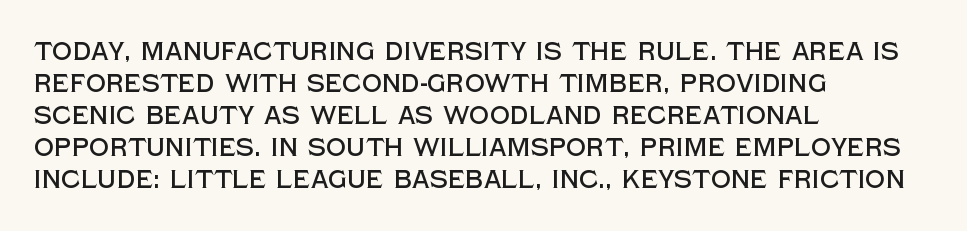
Summary of vertical rhythm: regular, with standard interline spacing. The string is rendered with underlining switched off. This rendering uses left alignment, leaving the right contour irregular. The lettering stays uniformly vertical, giving the passage a roman look. The horizontal fit of the characters is conventional and even.
